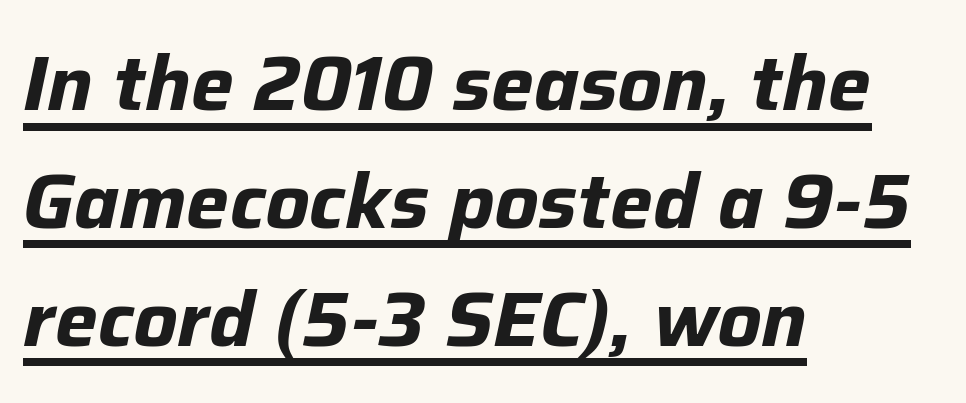
Q: Is the text bold? A: Yes.
Q: Is the text italic (slanted)? A: Yes, it leans right by about 12 degrees.
Q: Is the text underlined? A: Yes.
Q: How is the paragraph aligned? A: Left-aligned.
Q: Is the spacing between letters normal or unusually wide? A: Normal.
Q: Is the spacing between lines tight, normal or loose? A: Normal.
Q: Width (condensed, normal, or wide)? A: Normal.
Q: Stroke contrast? A: Low.
Q: x-height? A: Medium.
Q: Monospaced? A: No.
